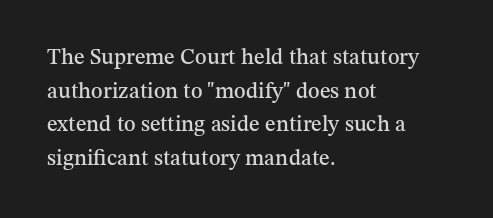
{"italic": "no", "underline": "no", "align": "left", "line_spacing": "normal", "line_spacing_ratio": 1.53, "letter_spacing": "normal", "letter_spacing_em": 0.0, "glyph_px": 22}
